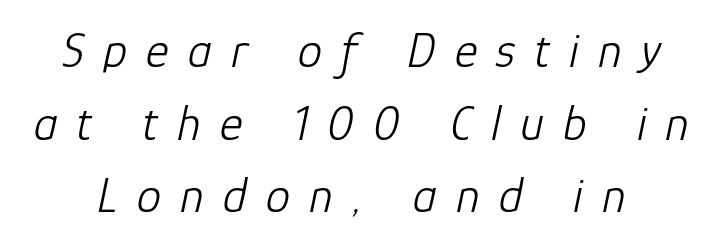
The foot of each line stays bare and open. The letters advance in unequal steps, a hallmark of proportional type. One glance says typical: line gaps are just what's usual. Stems and bowls with no extra thickness — not bold. This sample uses an oblique cut, with every glyph tilted off the vertical. Each word looks stretched out because of the extra space between its letters.
